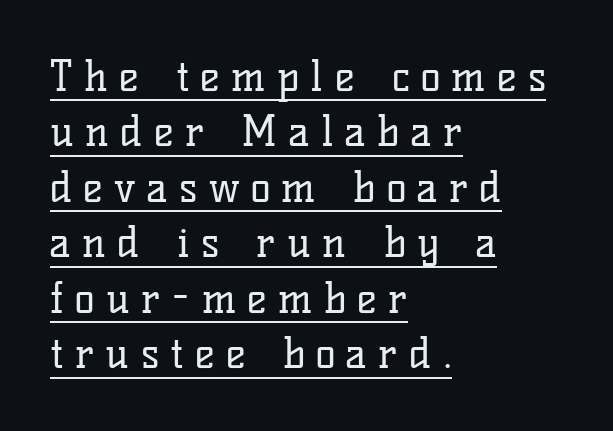
{"serif": "yes", "italic": "no", "bold": "no", "weight": "regular", "width": "normal", "stroke_contrast": "low", "x_height": "medium", "monospaced": "no", "underline": "yes", "align": "left", "line_spacing": "normal", "line_spacing_ratio": 1.32, "letter_spacing": "wide", "letter_spacing_em": 0.27, "glyph_px": 42}
